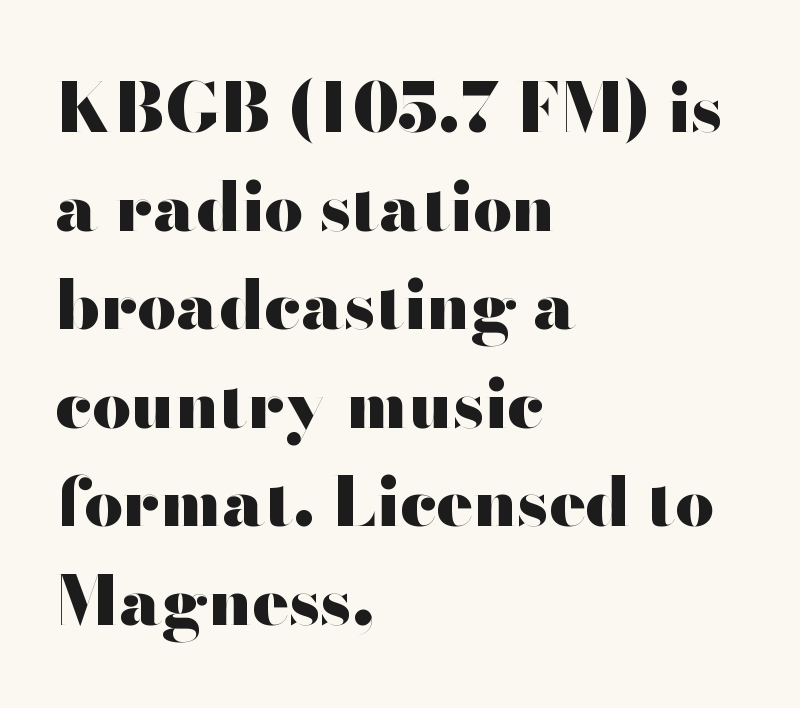
The image shows 68 px heavy, wide sans-serif type, upright; set left-aligned, normal line spacing (1.45x), normal letter spacing, not underlined; high stroke contrast and a small x-height.
